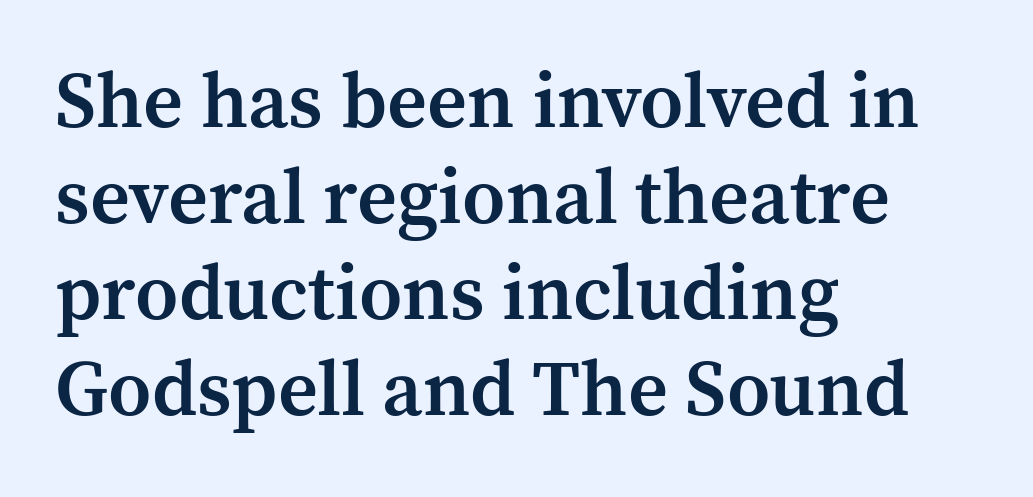
The image shows 78 px semibold serif type, upright; set left-aligned, line spacing 1.23x, normal letter spacing, not underlined; medium stroke contrast and a medium x-height.
